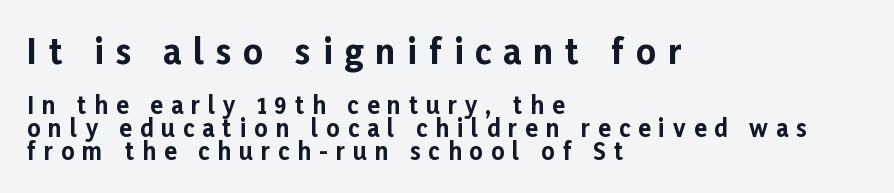
Q: Is the text bold? A: Yes.
Q: Is the text italic (slanted)? A: No, it is upright.
Q: Is the typeface a serif or a sans-serif typeface? A: Sans-serif.
Q: Is the text underlined? A: No.
Q: How is the paragraph aligned? A: Left-aligned.
Q: Is the spacing between letters normal or unusually wide? A: Unusually wide.
Q: Is the spacing between lines tight, normal or loose? A: Tight.
Q: Which block of text is set in a larger size, the first (top) or the second (bottom)? A: The first (top) one.
Q: Width (condensed, normal, or wide)? A: Normal.
Q: Stroke contrast? A: Low.
Q: x-height? A: Medium.
Q: Monospaced? A: No.
